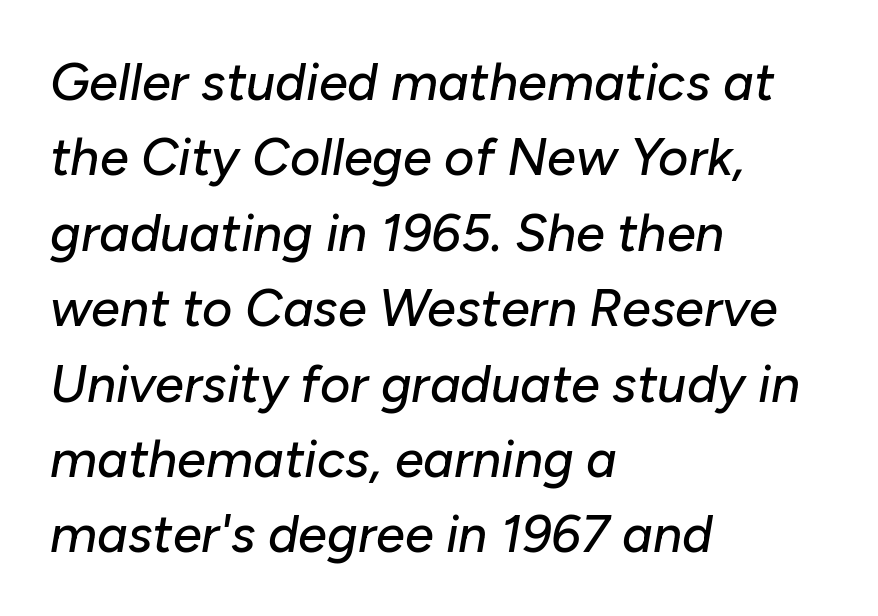
The image shows 52 px text type, italic (leaning right); set left-aligned, normal line spacing (1.45x), normal letter spacing, not underlined; low stroke contrast and a medium x-height.
